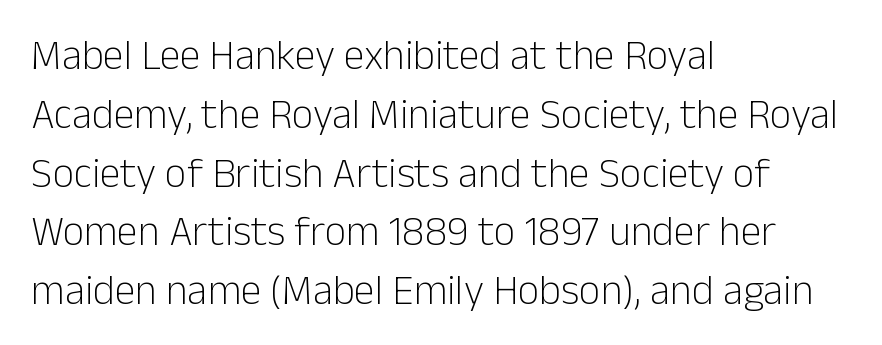
The image shows 42 px light sans-serif type, upright; set left-aligned, normal line spacing (1.4x), normal letter spacing, not underlined; low stroke contrast and a medium x-height.
